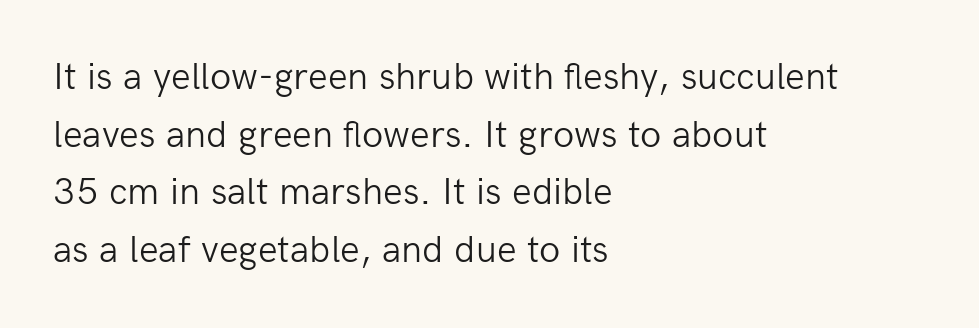
The strokes carry an ordinary text weight at most. Compared with a centered layout, this one pins lines to the left instead. Posture: upright roman. The type family on display is of the sans-serif kind.
